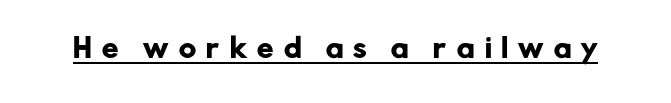
Q: Is the text italic (slanted)? A: No, it is upright.
Q: Is the text underlined? A: Yes.
Q: Is the spacing between letters normal or unusually wide? A: Unusually wide.
